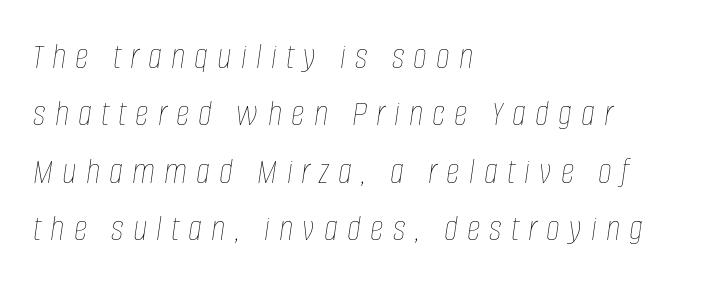
The image shows 38 px thin, condensed type, italic (leaning right); set left-aligned, normal line spacing (1.51x), unusually wide letter spacing (+0.24 em), not underlined; low stroke contrast and a large x-height.
